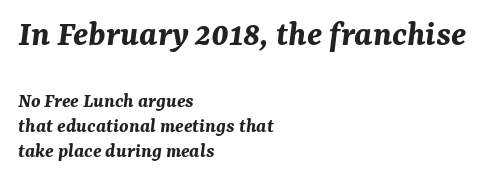
Q: Is the text bold? A: Yes.
Q: Is the text italic (slanted)? A: Yes, it leans right by about 7 degrees.
Q: Is the text underlined? A: No.
Q: How is the paragraph aligned? A: Left-aligned.
Q: Is the spacing between letters normal or unusually wide? A: Normal.
Q: Which block of text is set in a larger size, the first (top) or the second (bottom)? A: The first (top) one.
Q: Width (condensed, normal, or wide)? A: Normal.
Q: Stroke contrast? A: Medium.
Q: x-height? A: Medium.
Q: Monospaced? A: No.
